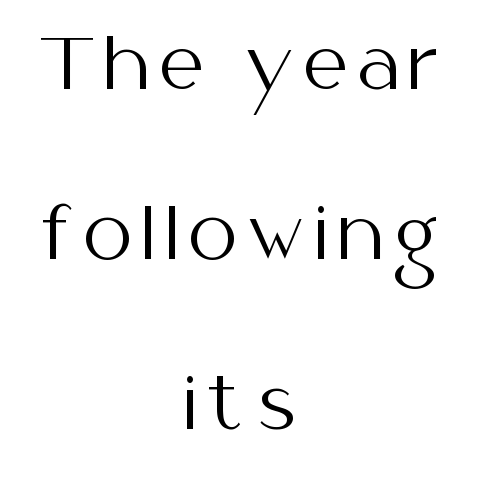
{"serif": "no", "italic": "no", "bold": "no", "weight": "regular", "width": "normal", "stroke_contrast": "medium", "x_height": "medium", "monospaced": "no", "underline": "no", "align": "center", "line_spacing": "loose", "line_spacing_ratio": 2.43, "glyph_px": 70}
